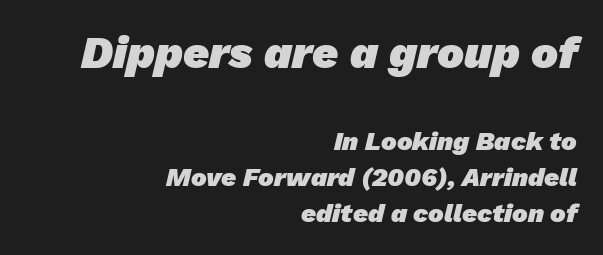
The image shows 45 px heavy sans-serif type; set right-aligned, normal line spacing (1.39x), normal letter spacing, not underlined; the first (top) block is 1.73x larger; low stroke contrast and a medium x-height.
